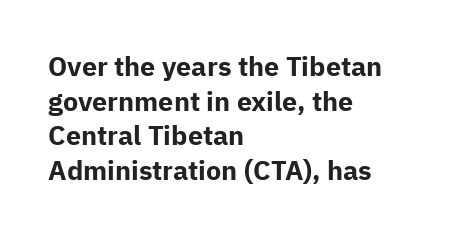
{"italic": "no", "bold": "yes", "underline": "no", "align": "left", "line_spacing": "normal", "line_spacing_ratio": 1.28, "letter_spacing": "normal", "letter_spacing_em": 0.0, "glyph_px": 27}
